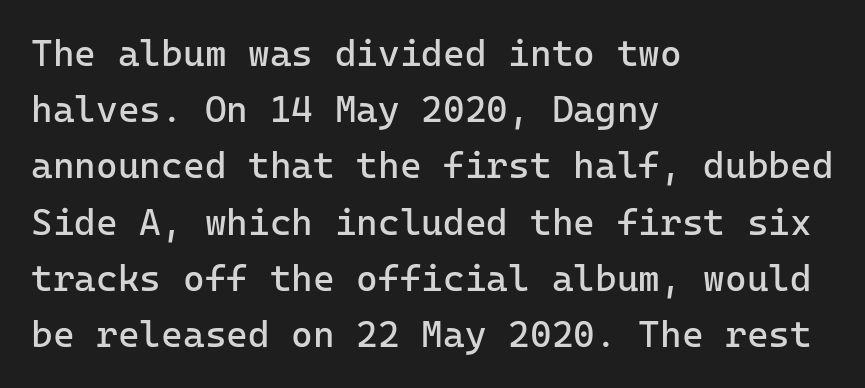
The gaps between neighbouring characters are ordinary and unremarkable. Look at the bottom of the vertical strokes: they stop flat, with no serifs. The passage shown is not bold in any degree. Ascenders rise straight up at ninety degrees. Successive baselines arrive at the customary interval.
